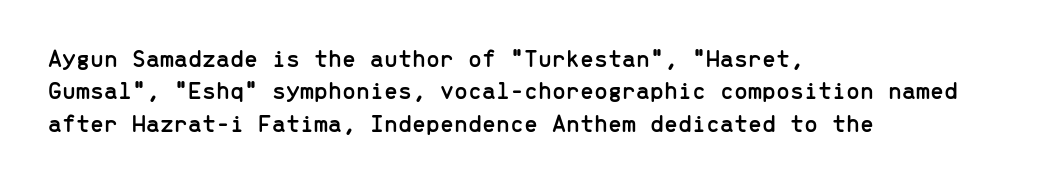
Q: Is the text italic (slanted)? A: No, it is upright.
Q: Is the text underlined? A: No.
Q: How is the paragraph aligned? A: Left-aligned.
Q: Is the spacing between letters normal or unusually wide? A: Normal.
Q: Is the spacing between lines tight, normal or loose? A: Normal.
